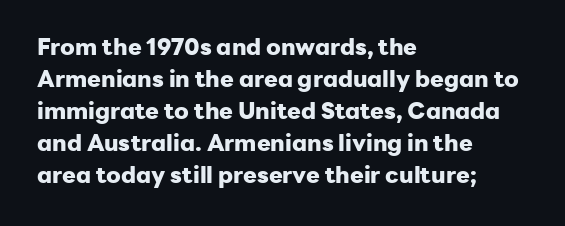
Q: Is the text bold? A: Yes.
Q: Is the text italic (slanted)? A: No, it is upright.
Q: Is the text underlined? A: No.
Q: How is the paragraph aligned? A: Left-aligned.
Q: Is the spacing between letters normal or unusually wide? A: Normal.
Q: Is the spacing between lines tight, normal or loose? A: Normal.
